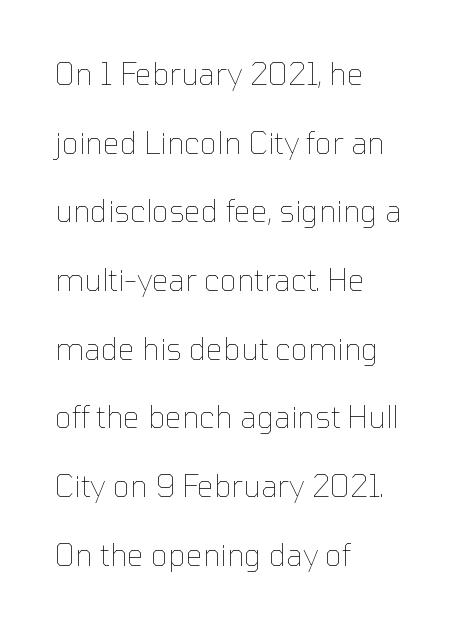
The image shows 30 px thin type, upright; set left-aligned, loose line spacing (2.29x), normal letter spacing, not underlined; low stroke contrast and a medium x-height.
